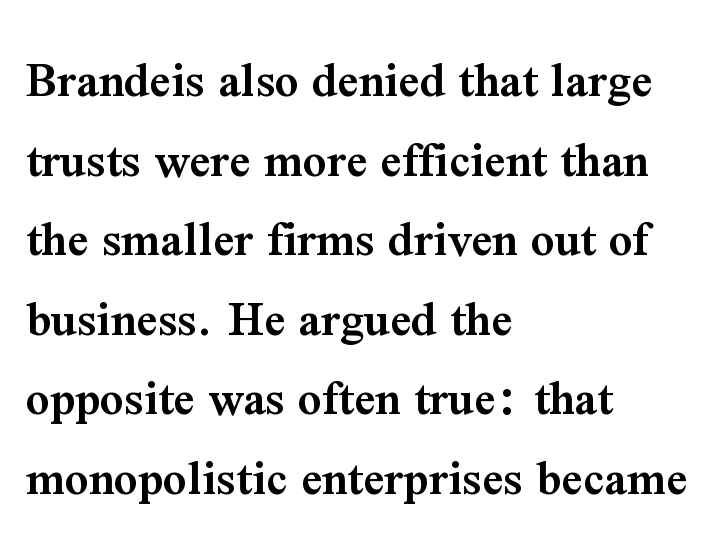
The image shows 52 px semibold serif type, upright; set left-aligned, normal line spacing (1.53x), normal letter spacing, not underlined; medium stroke contrast and a medium x-height.
